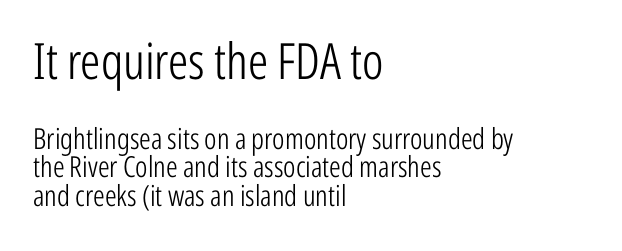
No heavy texture on the line: the type isn't bold. You could not count columns in this text — the font is proportionally spaced. Words float on clear page, feet unadorned. Italic? Not at all — the glyphs are vertical.
